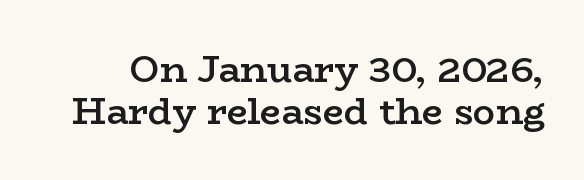
{"serif": "yes", "italic": "no", "bold": "semi", "weight": "semibold", "width": "wide", "stroke_contrast": "low", "x_height": "medium", "monospaced": "no", "underline": "no", "line_spacing": "tight", "line_spacing_ratio": 1.13, "letter_spacing": "normal", "letter_spacing_em": 0.0, "glyph_px": 37}
